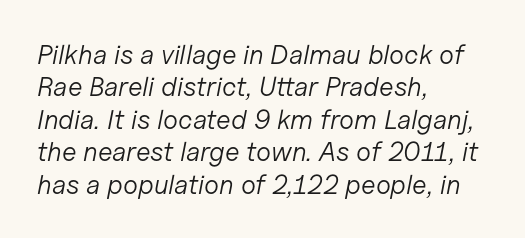
The face used here is rendered with its standard letterfit. Would a proofreader flag this as italicized? Yes. The characters are drawn with everyday or finer stroke widths. The rag falls on the right side of this text block. Rule under the text: the space is simply empty.
